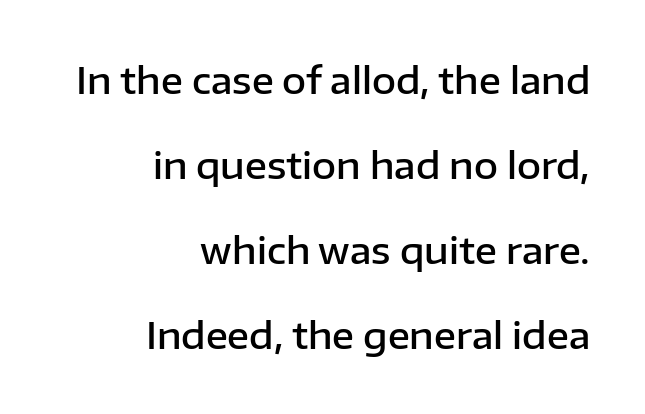
{"serif": "no", "italic": "no", "bold": "semi", "weight": "semibold", "width": "normal", "stroke_contrast": "low", "x_height": "medium", "monospaced": "no", "underline": "no", "align": "right", "line_spacing": "loose", "line_spacing_ratio": 2.3, "letter_spacing": "normal", "letter_spacing_em": 0.0, "glyph_px": 37}
